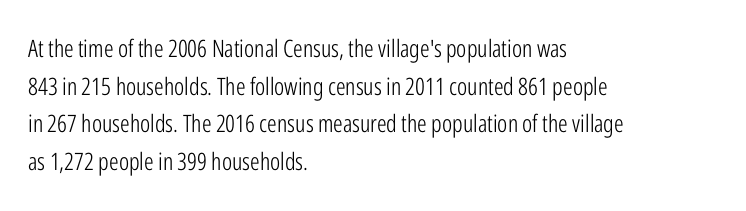
{"italic": "no", "bold": "no", "underline": "no", "align": "left", "line_spacing": "normal", "line_spacing_ratio": 1.57, "letter_spacing": "normal", "letter_spacing_em": 0.0, "glyph_px": 24}
